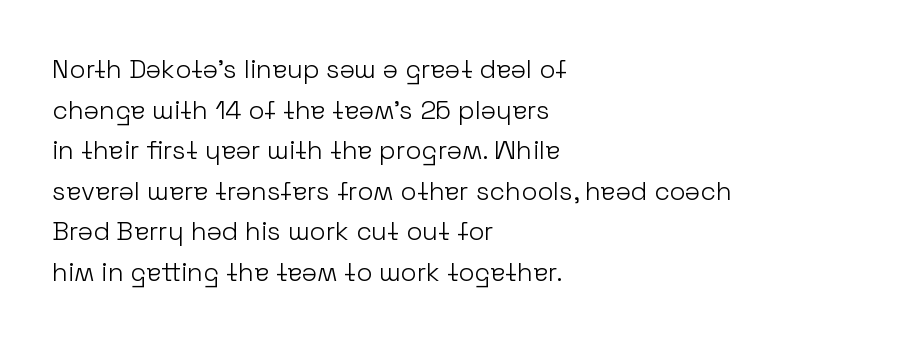
Q: Is the text bold? A: No.
Q: Is the text italic (slanted)? A: No, it is upright.
Q: Is the text underlined? A: No.
Q: How is the paragraph aligned? A: Left-aligned.
Q: Is the spacing between letters normal or unusually wide? A: Normal.
Q: Is the spacing between lines tight, normal or loose? A: Normal.
